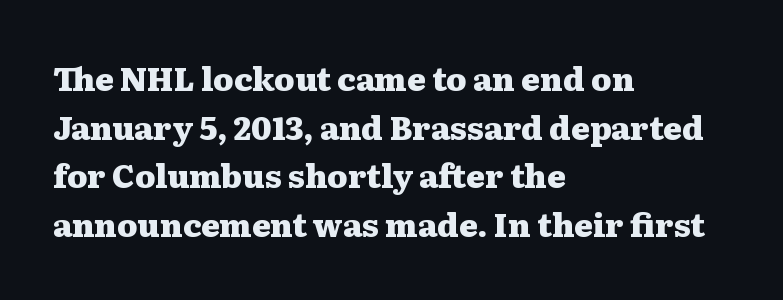
Underline: absent. Proportional: the letters do not fall into vertical columns. The letters carry serifs — small finishing strokes at the ends of their stems. The rag falls on the right side of this text block. The rendering keeps characters at their native spacing.
